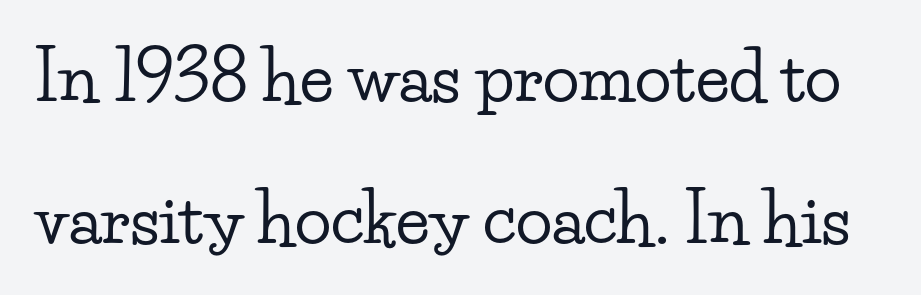
{"serif": "yes", "italic": "no", "width": "wide", "stroke_contrast": "low", "x_height": "small", "monospaced": "no", "underline": "no", "line_spacing": "loose", "line_spacing_ratio": 2.09, "letter_spacing": "normal", "letter_spacing_em": 0.0, "glyph_px": 68}
